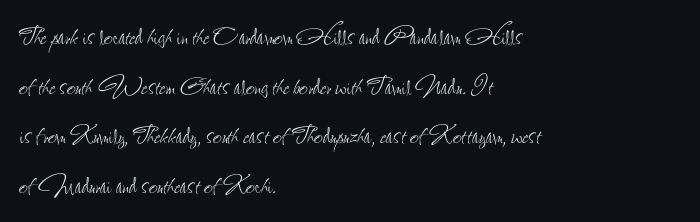
Q: Is the text bold? A: No.
Q: Is the text italic (slanted)? A: Yes.
Q: Is the text underlined? A: No.
Q: How is the paragraph aligned? A: Left-aligned.
Q: Is the spacing between letters normal or unusually wide? A: Normal.
Q: Is the spacing between lines tight, normal or loose? A: Normal.
Q: Width (condensed, normal, or wide)? A: Condensed.
Q: Stroke contrast? A: Low.
Q: x-height? A: Small.
Q: Monospaced? A: No.
